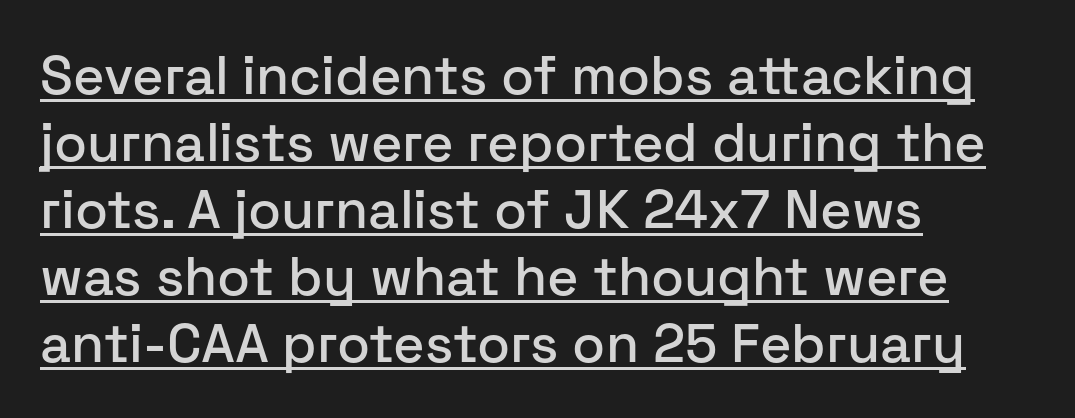
Q: Is the text italic (slanted)? A: No, it is upright.
Q: Is the typeface a serif or a sans-serif typeface? A: Sans-serif.
Q: Is the text underlined? A: Yes.
Q: How is the paragraph aligned? A: Left-aligned.
Q: Is the spacing between letters normal or unusually wide? A: Normal.
Q: Width (condensed, normal, or wide)? A: Normal.
Q: Stroke contrast? A: Low.
Q: x-height? A: Medium.
Q: Monospaced? A: No.
